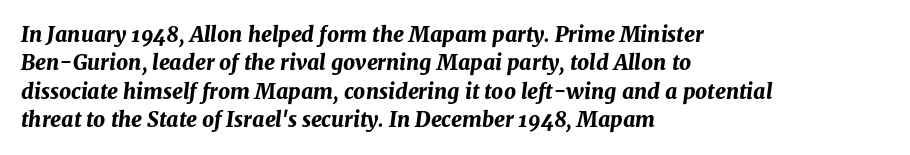
Q: Is the text bold? A: Yes.
Q: Is the text italic (slanted)? A: Yes, it leans right by about 8 degrees.
Q: Is the text underlined? A: No.
Q: How is the paragraph aligned? A: Left-aligned.
Q: Is the spacing between letters normal or unusually wide? A: Normal.
Q: Is the spacing between lines tight, normal or loose? A: Normal.
